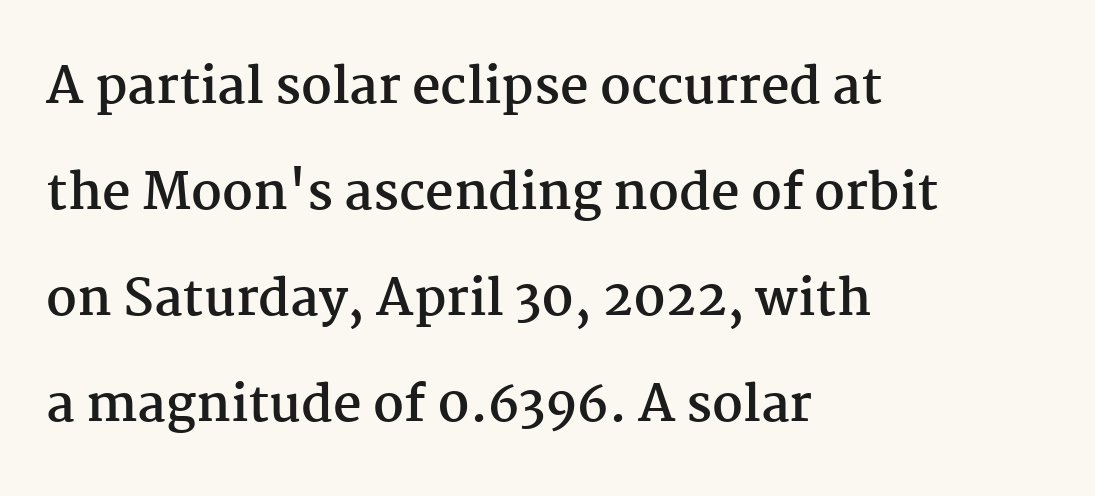
Look at the bottom of the vertical strokes: they flare into serifs here. Successive baselines arrive slowly, with a big drop between each. Visually the block forms a straight wall on the left and a jagged coastline on the right. It's the straight-up-and-down kind of type.
